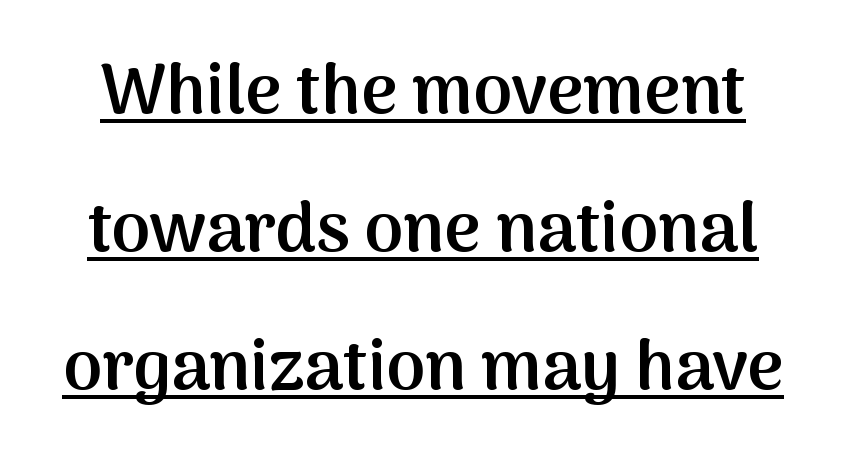
The image shows 70 px semibold sans-serif type, upright; set loose line spacing (1.97x), normal letter spacing, underlined; medium stroke contrast and a medium x-height.
